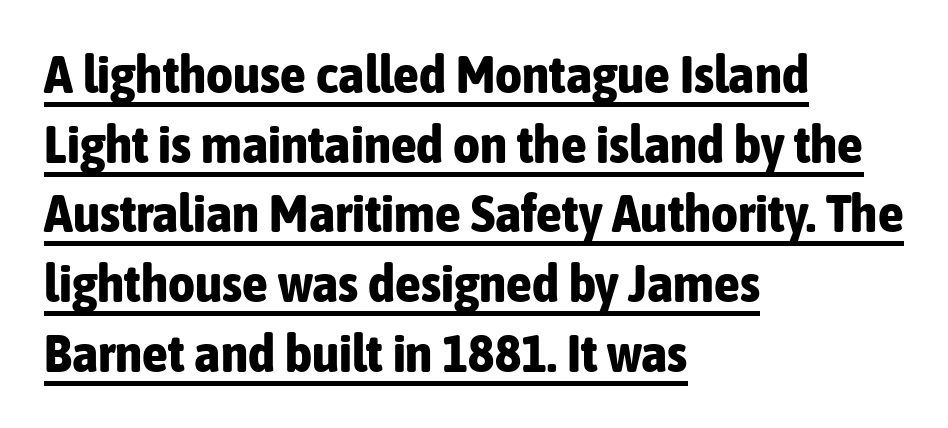
Q: Is the text bold? A: Yes.
Q: Is the text italic (slanted)? A: No, it is upright.
Q: Is the typeface a serif or a sans-serif typeface? A: Sans-serif.
Q: Is the text underlined? A: Yes.
Q: How is the paragraph aligned? A: Left-aligned.
Q: Is the spacing between letters normal or unusually wide? A: Normal.
Q: Is the spacing between lines tight, normal or loose? A: Normal.
Q: Width (condensed, normal, or wide)? A: Condensed.
Q: Stroke contrast? A: Low.
Q: x-height? A: Medium.
Q: Monospaced? A: No.
